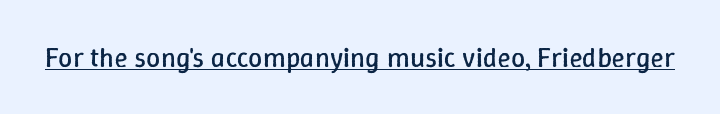
The letters stand straight up with perfectly vertical stems. Students, observe the line beneath the letters — that is underlining. No extra tracking has been applied to these lines. Weight class: somewhere from thin through regular. These lines are rendered in a variable-pitch font.
